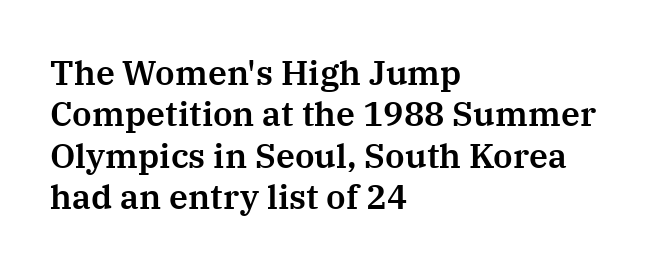
Q: Is the text italic (slanted)? A: No, it is upright.
Q: Is the typeface a serif or a sans-serif typeface? A: Serif.
Q: Is the text underlined? A: No.
Q: How is the paragraph aligned? A: Left-aligned.
Q: Is the spacing between letters normal or unusually wide? A: Normal.
Q: Width (condensed, normal, or wide)? A: Normal.
Q: Stroke contrast? A: Medium.
Q: x-height? A: Medium.
Q: Monospaced? A: No.
